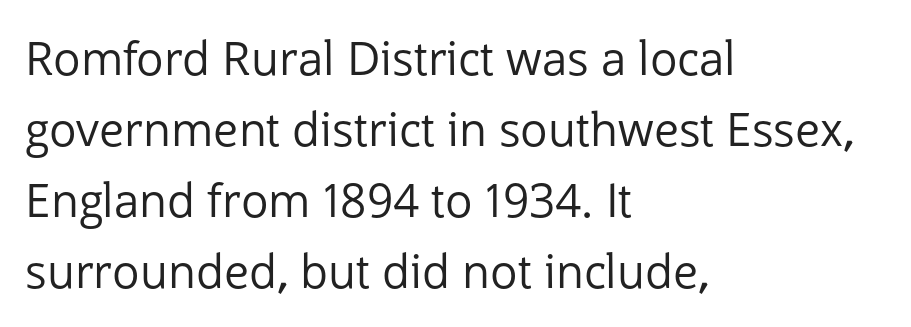
Which margin do the lines hug? The left one — the right edge is uneven. Look at the bottom of the vertical strokes: they stop flat, with no serifs. The baseline area is clear. The vertical gap from one line to the next is medium. Tracking here is standard; glyphs follow each other at the usual distance. Italic? Not at all — the glyphs are vertical.
